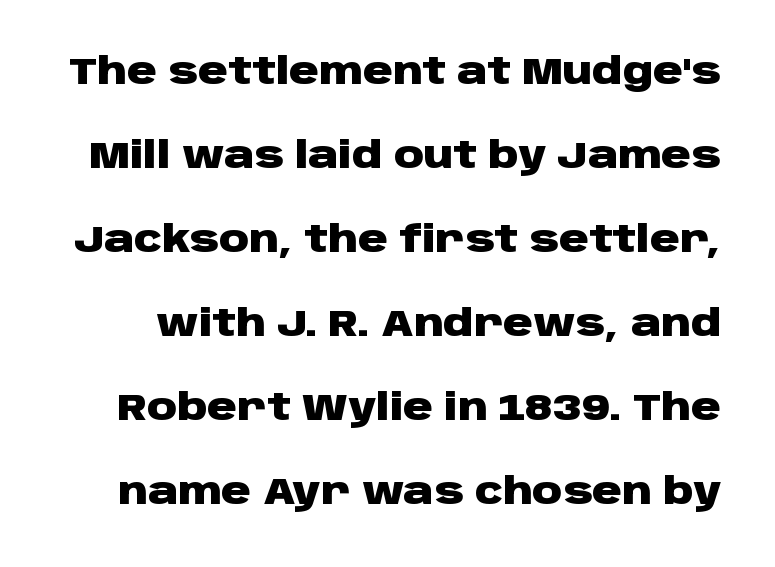
The image shows 37 px heavy, wide sans-serif type, upright; set loose line spacing (2.27x), normal letter spacing, not underlined; low stroke contrast and a large x-height.
